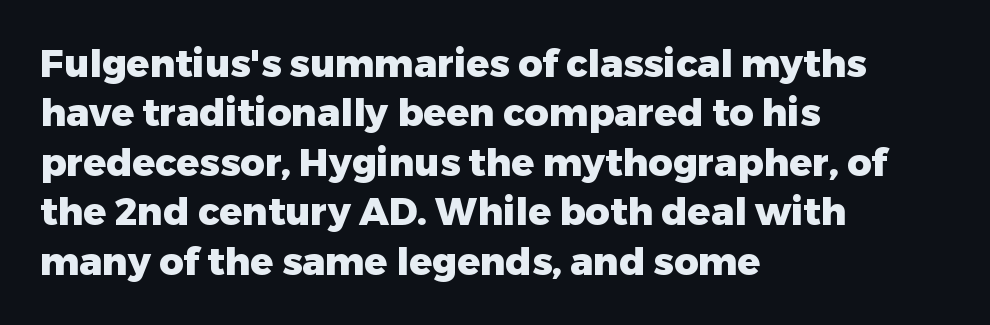
A typesetter would call this proportional, since set widths differ per character. Characters remain perfectly vertical along every line. In terms of weight, the rendering is a true, heavy bold. Decoration check: the copy has no underline. The text was rendered using a sans face with plain stroke endings. Vertically, the passage feels balanced, rows spaced as you'd expect.
